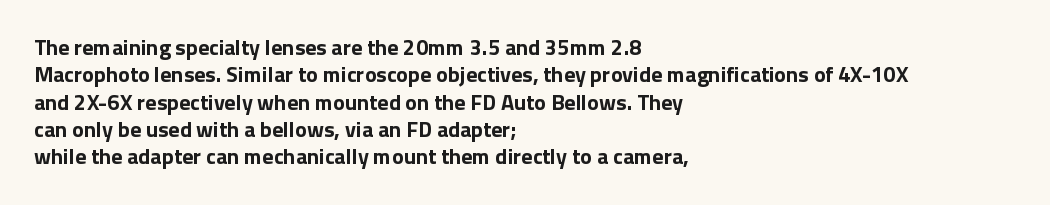
{"italic": "no", "bold": "yes", "underline": "no", "align": "left", "line_spacing_ratio": 1.24, "letter_spacing": "normal", "letter_spacing_em": 0.0, "glyph_px": 22}
